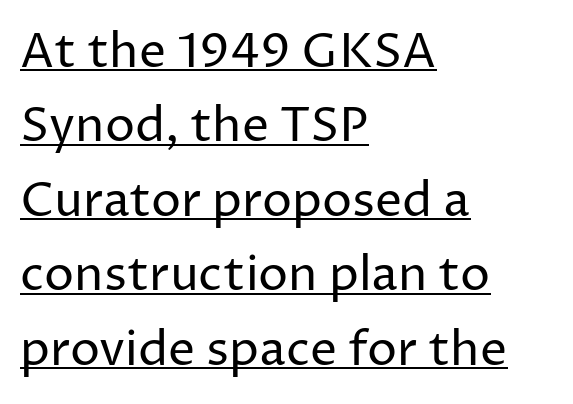
You can see a thin bar hugging the bottom of the glyphs. The face used here is a sans, in the tradition of grotesques and geometrics. Words appear dense and cohesive because spacing is normal. If you drew a line through each stem, it would be perfectly vertical. Do the characters align in a grid? No, the font is proportional. The paragraph has a hard left edge and a soft right edge.
